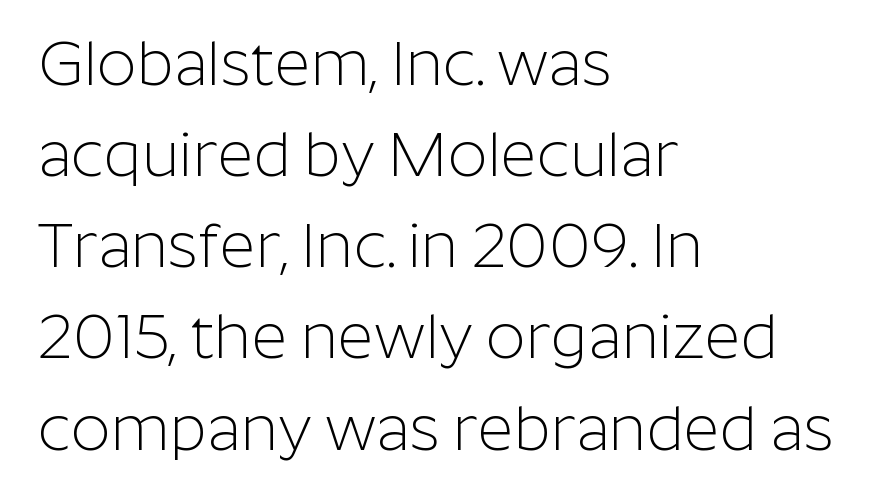
Nope, no serifs anywhere on these letters. Here the designer chose a conventional face with non-uniform glyph widths. Any mark beneath the type? The region is blank. Typeset ragged right — the left edge is the straight one.
